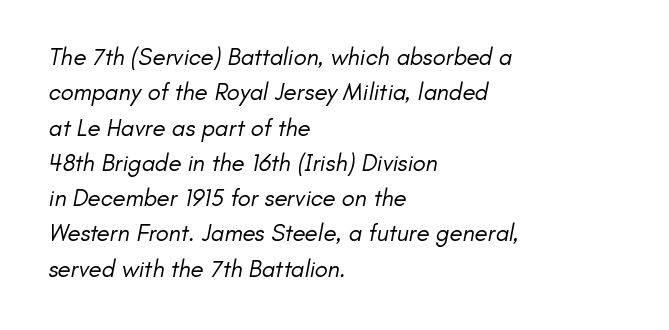
{"bold": "no", "underline": "no", "align": "left", "line_spacing": "normal", "line_spacing_ratio": 1.47, "letter_spacing": "normal", "letter_spacing_em": 0.0, "glyph_px": 24}
